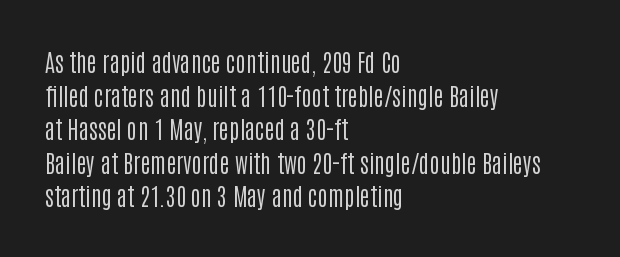
Q: Is the text bold? A: No.
Q: Is the text italic (slanted)? A: No, it is upright.
Q: Is the text underlined? A: No.
Q: How is the paragraph aligned? A: Left-aligned.
Q: Is the spacing between letters normal or unusually wide? A: Normal.
Q: Is the spacing between lines tight, normal or loose? A: Normal.
